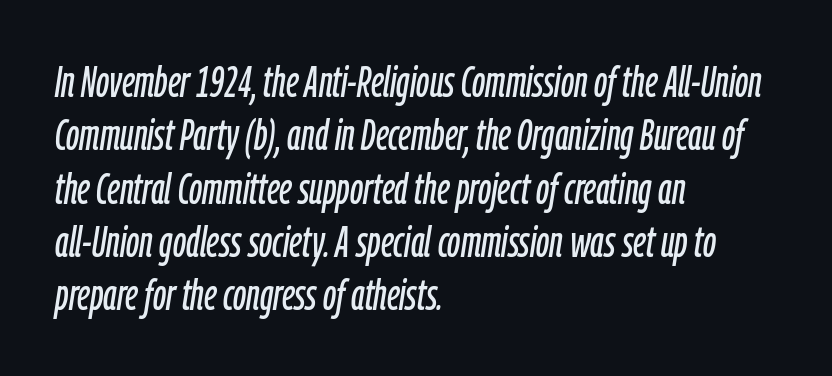
Q: Is the text italic (slanted)? A: Yes, it leans right by about 9 degrees.
Q: Is the text underlined? A: No.
Q: How is the paragraph aligned? A: Left-aligned.
Q: Is the spacing between letters normal or unusually wide? A: Normal.
Q: Width (condensed, normal, or wide)? A: Condensed.
Q: Stroke contrast? A: Low.
Q: x-height? A: Medium.
Q: Monospaced? A: No.
